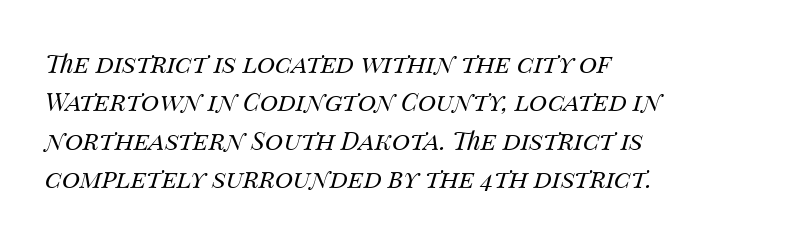
Q: Is the text bold? A: No.
Q: Is the text italic (slanted)? A: Yes, it leans right by about 14 degrees.
Q: Is the text underlined? A: No.
Q: How is the paragraph aligned? A: Left-aligned.
Q: Is the spacing between letters normal or unusually wide? A: Normal.
Q: Is the spacing between lines tight, normal or loose? A: Normal.
